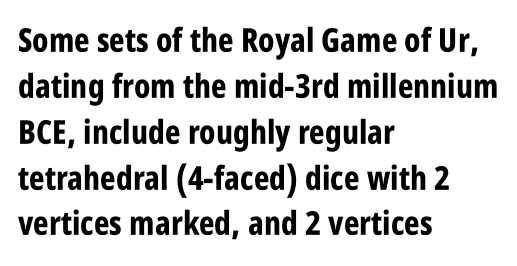
{"serif": "no", "italic": "no", "bold": "yes", "weight": "bold", "width": "condensed", "stroke_contrast": "low", "x_height": "large", "monospaced": "no", "underline": "no", "align": "left", "line_spacing": "normal", "line_spacing_ratio": 1.39, "letter_spacing": "normal", "letter_spacing_em": 0.0, "glyph_px": 33}
